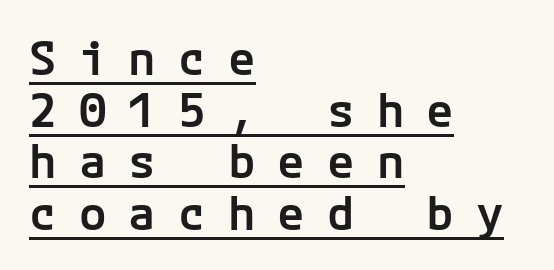
{"serif": "no", "italic": "no", "bold": "semi", "weight": "semibold", "width": "normal", "stroke_contrast": "low", "x_height": "medium", "underline": "yes", "align": "left", "line_spacing": "tight", "line_spacing_ratio": 1.12, "letter_spacing": "wide", "letter_spacing_em": 0.48, "glyph_px": 46}
